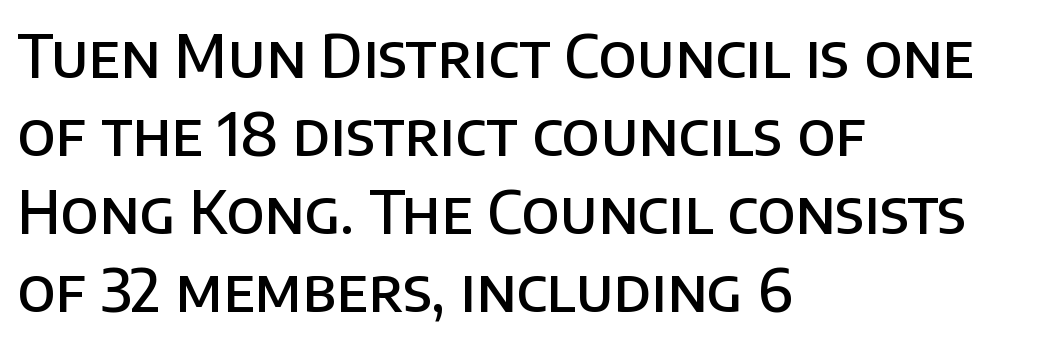
Q: Is the text bold? A: Semi-bold.
Q: Is the text italic (slanted)? A: No, it is upright.
Q: Is the typeface a serif or a sans-serif typeface? A: Sans-serif.
Q: Is the text underlined? A: No.
Q: How is the paragraph aligned? A: Left-aligned.
Q: Is the spacing between letters normal or unusually wide? A: Normal.
Q: Is the spacing between lines tight, normal or loose? A: Normal.
Q: Width (condensed, normal, or wide)? A: Normal.
Q: Stroke contrast? A: Low.
Q: x-height? A: Large.
Q: Monospaced? A: No.
